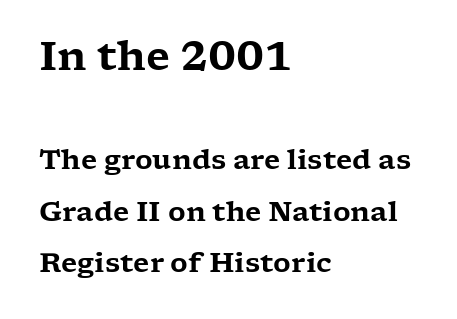
The vertical gap from one line to the next is large. No extra tracking has been applied to these lines. Here the first block reads like a headline and the second like body copy. The characters display serif detailing at their extremities. The typesetter chose a ragged-right arrangement here. The face used here is proportionally spaced, like ordinary book or web type.
